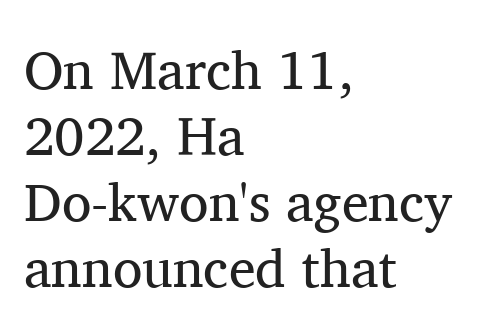
Descender tails drop into unmarked territory. Glyph-to-glyph distance matches everyday printed text. The compositor pushed each line to the left boundary. The passage shown is typed in a proportional face where columns would drift.
